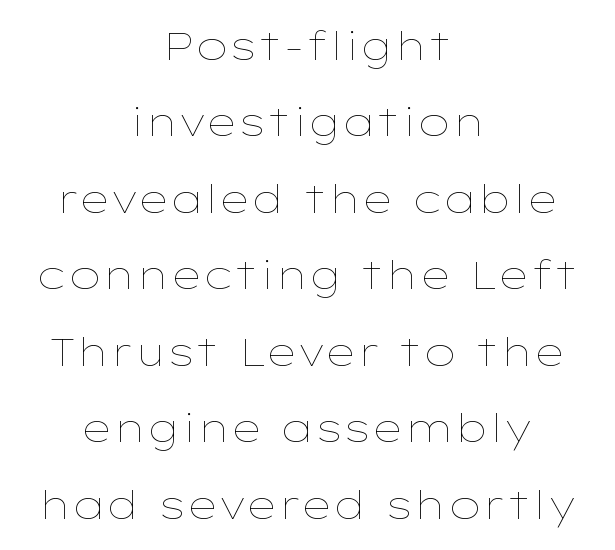
Q: Is the text bold? A: No.
Q: Is the text italic (slanted)? A: No, it is upright.
Q: Is the text underlined? A: No.
Q: How is the paragraph aligned? A: Centered.
Q: Is the spacing between letters normal or unusually wide? A: Normal.
Q: Is the spacing between lines tight, normal or loose? A: Loose.
Q: Width (condensed, normal, or wide)? A: Wide.
Q: Stroke contrast? A: Low.
Q: x-height? A: Medium.
Q: Monospaced? A: No.
